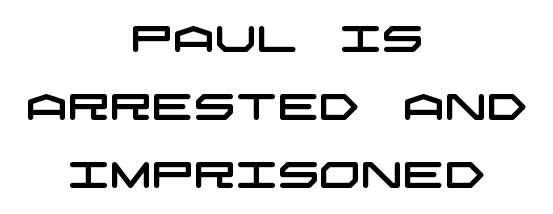
Q: Is the typeface a serif or a sans-serif typeface? A: Sans-serif.
Q: Is the text underlined? A: No.
Q: How is the paragraph aligned? A: Centered.
Q: Is the spacing between letters normal or unusually wide? A: Normal.
Q: Width (condensed, normal, or wide)? A: Wide.
Q: Stroke contrast? A: Low.
Q: x-height? A: Large.
